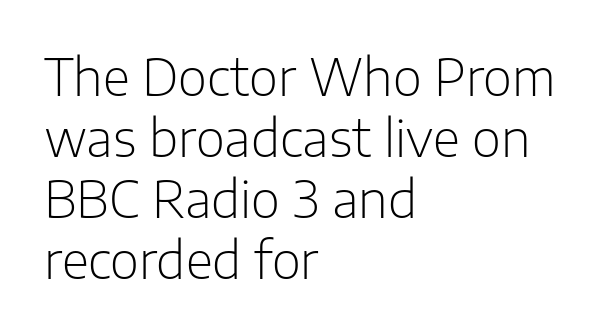
The image shows 50 px light sans-serif type, upright; set left-aligned, line spacing 1.22x, normal letter spacing, not underlined; low stroke contrast and a medium x-height.
